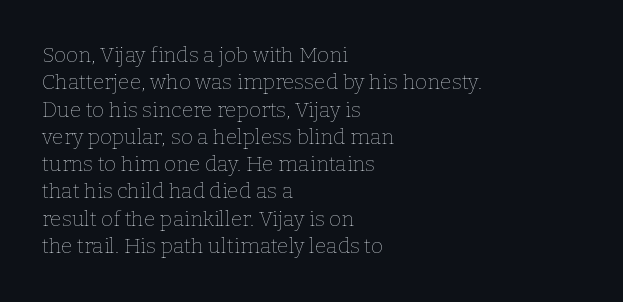
{"italic": "no", "bold": "no", "underline": "no", "align": "left", "line_spacing": "normal", "line_spacing_ratio": 1.3, "letter_spacing": "normal", "letter_spacing_em": 0.0, "glyph_px": 21}
